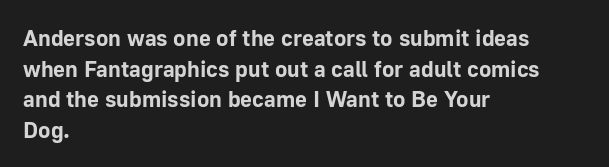
Nobody touched the tracking dial on this one. Heft: maximum for text — a bold. The rendering anchors every line to the left-hand side. The line-height multiplier appears to be the usual default.
